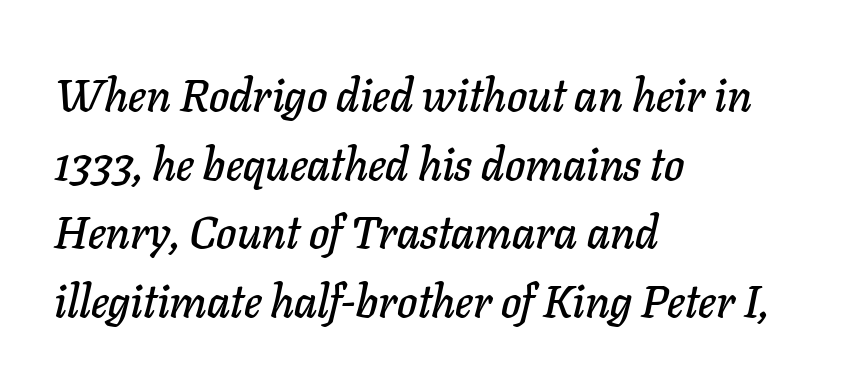
{"italic": "yes", "lean": "right", "slant_degrees": 11, "width": "normal", "stroke_contrast": "low", "x_height": "medium", "monospaced": "no", "underline": "no", "align": "left", "line_spacing": "normal", "line_spacing_ratio": 1.49, "letter_spacing": "normal", "letter_spacing_em": 0.0, "glyph_px": 46}
